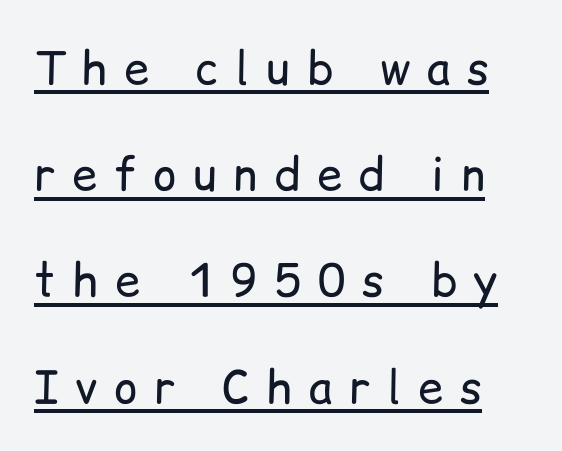
Q: Is the text bold? A: No.
Q: Is the text italic (slanted)? A: No, it is upright.
Q: Is the typeface a serif or a sans-serif typeface? A: Sans-serif.
Q: Is the text underlined? A: Yes.
Q: Is the spacing between letters normal or unusually wide? A: Unusually wide.
Q: Is the spacing between lines tight, normal or loose? A: Loose.
Q: Width (condensed, normal, or wide)? A: Normal.
Q: Stroke contrast? A: Low.
Q: x-height? A: Medium.
Q: Monospaced? A: No.
